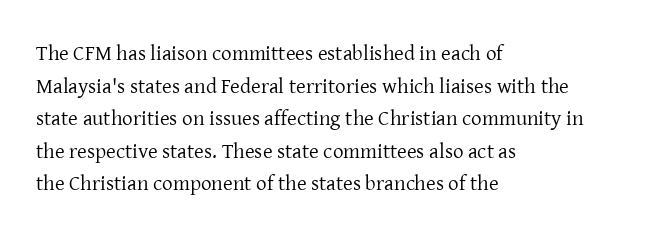
{"italic": "no", "bold": "no", "underline": "no", "align": "left", "line_spacing": "normal", "line_spacing_ratio": 1.55, "letter_spacing": "normal", "letter_spacing_em": 0.0, "glyph_px": 21}
